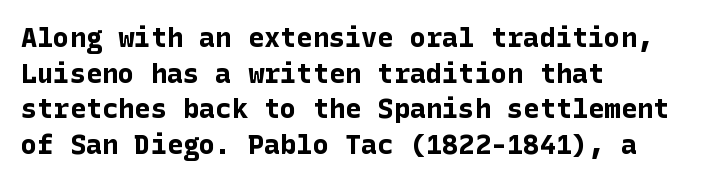
A typesetter would call this leading conventional body-copy spacing. Standard letterfit; no display-style spreading of the glyphs. The axis of the letterforms is exactly vertical. Typeset ragged right — the left edge is the straight one. Clear beneath every line of the passage. Each glyph is drawn with heavy, bold strokes.
